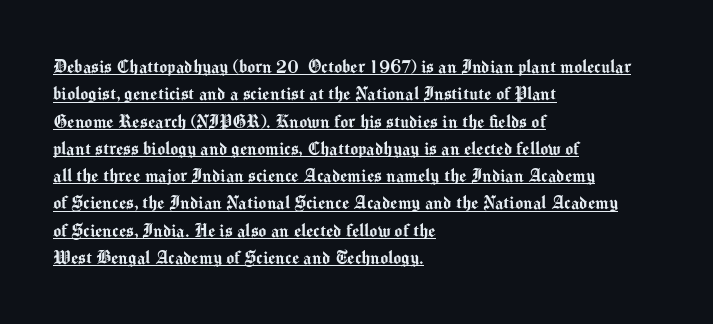
{"italic": "no", "underline": "yes", "align": "left", "line_spacing": "normal", "line_spacing_ratio": 1.3, "letter_spacing": "normal", "letter_spacing_em": 0.0, "glyph_px": 21}
